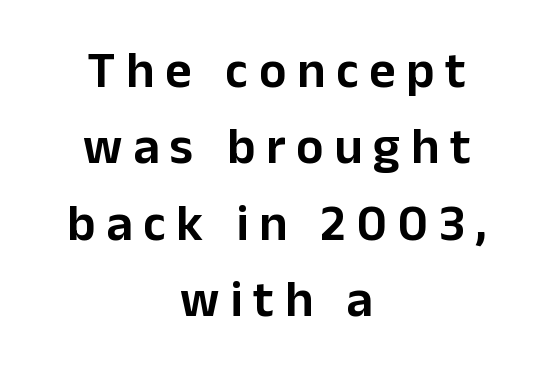
{"serif": "no", "italic": "no", "width": "normal", "stroke_contrast": "low", "x_height": "medium", "monospaced": "no", "underline": "no", "align": "center", "line_spacing": "normal", "line_spacing_ratio": 1.5, "letter_spacing": "wide", "letter_spacing_em": 0.21, "glyph_px": 51}
